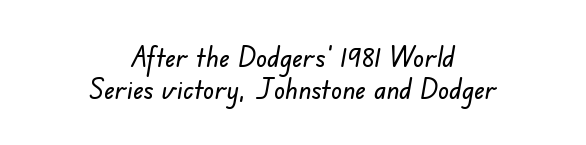
Q: Is the typeface a serif or a sans-serif typeface? A: Sans-serif.
Q: Is the text underlined? A: No.
Q: How is the paragraph aligned? A: Centered.
Q: Is the spacing between letters normal or unusually wide? A: Normal.
Q: Is the spacing between lines tight, normal or loose? A: Tight.
Q: Width (condensed, normal, or wide)? A: Normal.
Q: Stroke contrast? A: Low.
Q: x-height? A: Small.
Q: Monospaced? A: No.
